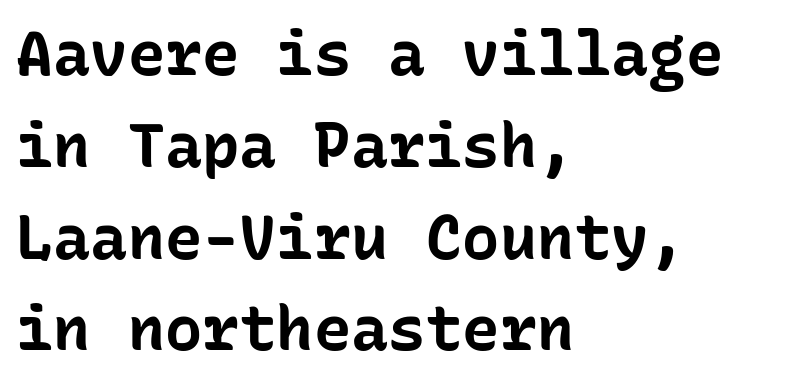
{"serif": "no", "italic": "no", "bold": "yes", "weight": "bold", "width": "normal", "stroke_contrast": "low", "x_height": "medium", "monospaced": "yes", "underline": "no", "align": "left", "line_spacing": "normal", "line_spacing_ratio": 1.48, "letter_spacing": "normal", "letter_spacing_em": 0.0, "glyph_px": 62}
